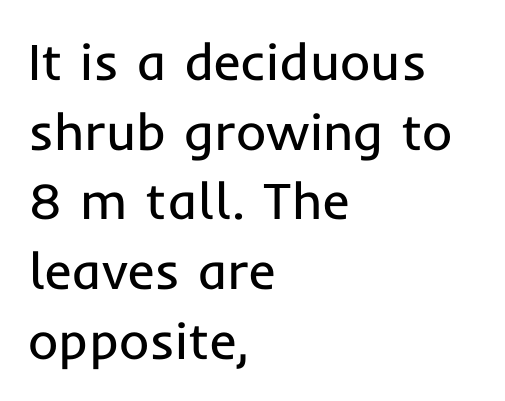
{"serif": "no", "italic": "no", "bold": "no", "weight": "regular", "width": "normal", "stroke_contrast": "low", "x_height": "medium", "monospaced": "no", "underline": "no", "align": "left", "line_spacing": "normal", "line_spacing_ratio": 1.34, "letter_spacing": "normal", "letter_spacing_em": 0.0, "glyph_px": 52}
